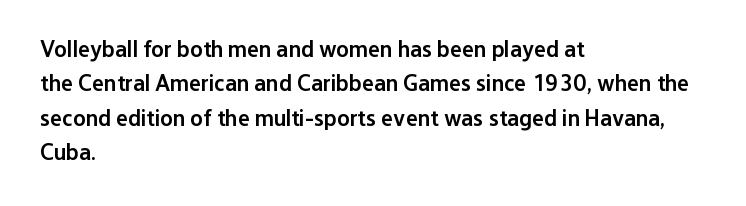
Q: Is the text bold? A: Semi-bold.
Q: Is the text italic (slanted)? A: No, it is upright.
Q: Is the text underlined? A: No.
Q: How is the paragraph aligned? A: Left-aligned.
Q: Is the spacing between letters normal or unusually wide? A: Normal.
Q: Is the spacing between lines tight, normal or loose? A: Normal.
